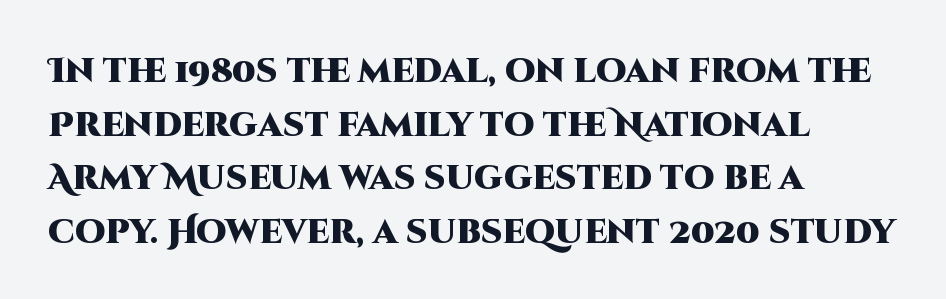
The image shows 34 px heavy sans-serif type, upright; set left-aligned, normal line spacing (1.58x), normal letter spacing, not underlined; high stroke contrast and a large x-height.
